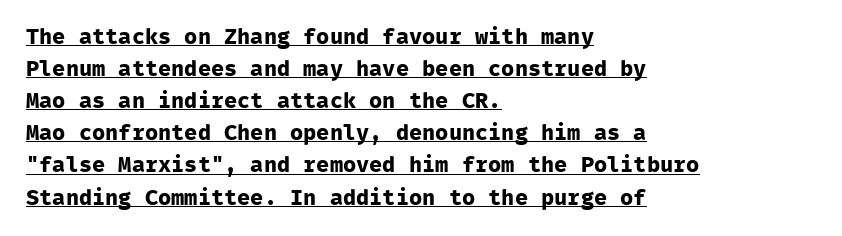
{"italic": "no", "bold": "yes", "underline": "yes", "align": "left", "line_spacing": "normal", "line_spacing_ratio": 1.46, "letter_spacing": "normal", "letter_spacing_em": 0.0, "glyph_px": 22}
